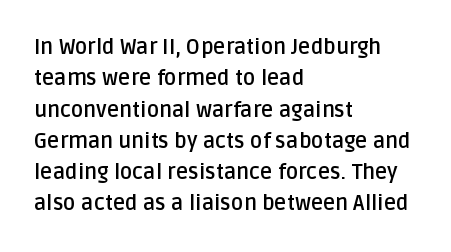
The image shows 21 px bold type, upright; set left-aligned, normal line spacing (1.49x), normal letter spacing, not underlined.
